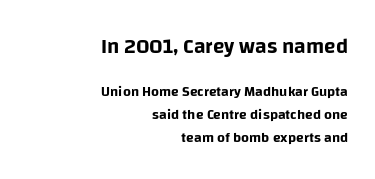
{"italic": "no", "underline": "no", "align": "right", "line_spacing": "normal", "line_spacing_ratio": 1.64, "letter_spacing": "normal", "letter_spacing_em": 0.0, "larger_block": "first", "size_ratio": 1.5, "glyph_px": 21}
